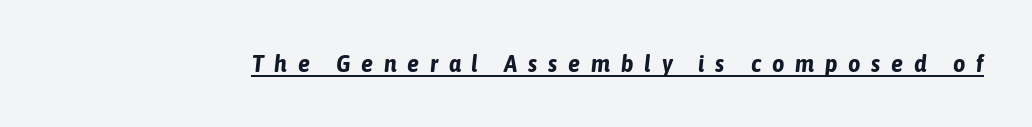
Compared with ordinary roman type, these characters are visibly tilted. The letters are spread apart with noticeably loose tracking. Heavy, bold letterforms. Honestly, the underline is the first thing you notice here.
